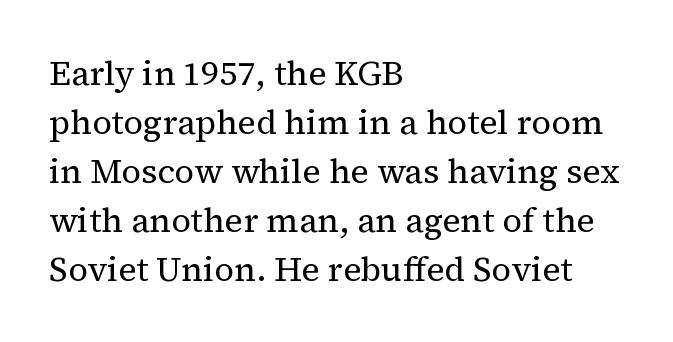
{"serif": "yes", "italic": "no", "bold": "no", "weight": "regular", "width": "normal", "stroke_contrast": "medium", "x_height": "medium", "monospaced": "no", "underline": "no", "align": "left", "line_spacing": "normal", "line_spacing_ratio": 1.44, "letter_spacing": "normal", "letter_spacing_em": 0.0, "glyph_px": 34}
